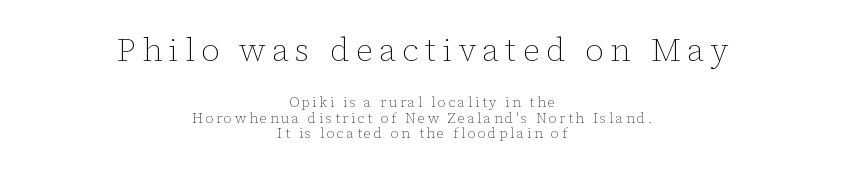
The image shows 33 px thin type, upright; set centered, tight line spacing (1.13x), not underlined; the first (top) block is 2.36x larger; low stroke contrast and a medium x-height.
